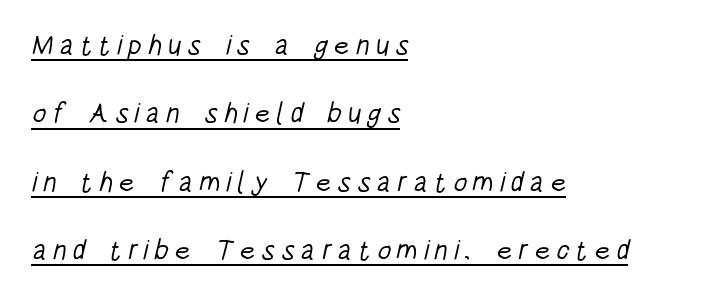
The image shows 28 px light, condensed sans-serif type; set left-aligned, loose line spacing (2.44x), unusually wide letter spacing (+0.21 em), underlined; low stroke contrast and a large x-height.
